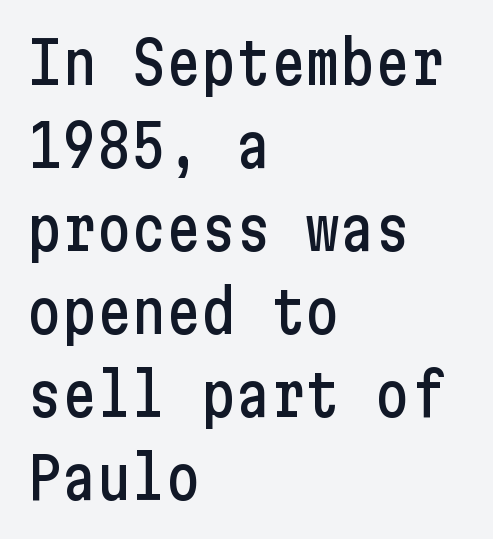
Q: Is the text italic (slanted)? A: No, it is upright.
Q: Is the typeface a serif or a sans-serif typeface? A: Sans-serif.
Q: Is the text underlined? A: No.
Q: How is the paragraph aligned? A: Left-aligned.
Q: Is the spacing between letters normal or unusually wide? A: Normal.
Q: Is the spacing between lines tight, normal or loose? A: Normal.
Q: Width (condensed, normal, or wide)? A: Condensed.
Q: Stroke contrast? A: Low.
Q: x-height? A: Medium.
